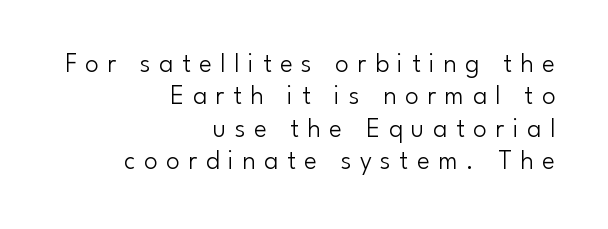
Q: Is the text bold? A: No.
Q: Is the text italic (slanted)? A: No, it is upright.
Q: Is the text underlined? A: No.
Q: How is the paragraph aligned? A: Right-aligned.
Q: Is the spacing between letters normal or unusually wide? A: Unusually wide.
